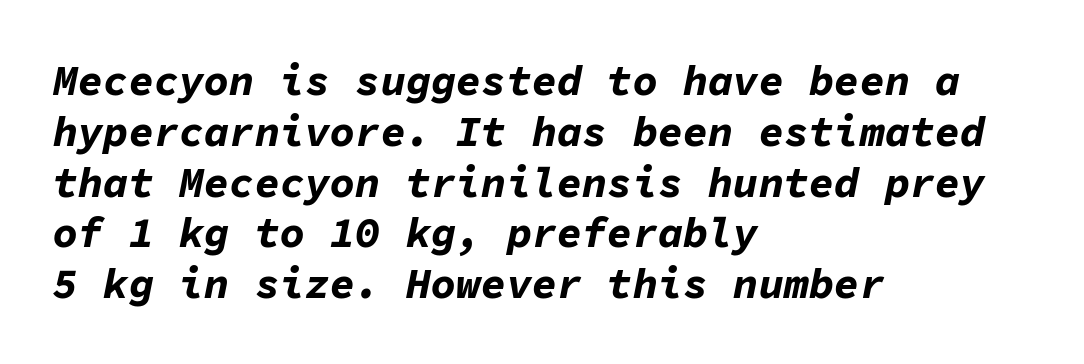
The image shows 42 px bold type, italic (leaning right), monospaced; set left-aligned, line spacing 1.21x, normal letter spacing, not underlined; low stroke contrast and a medium x-height.
